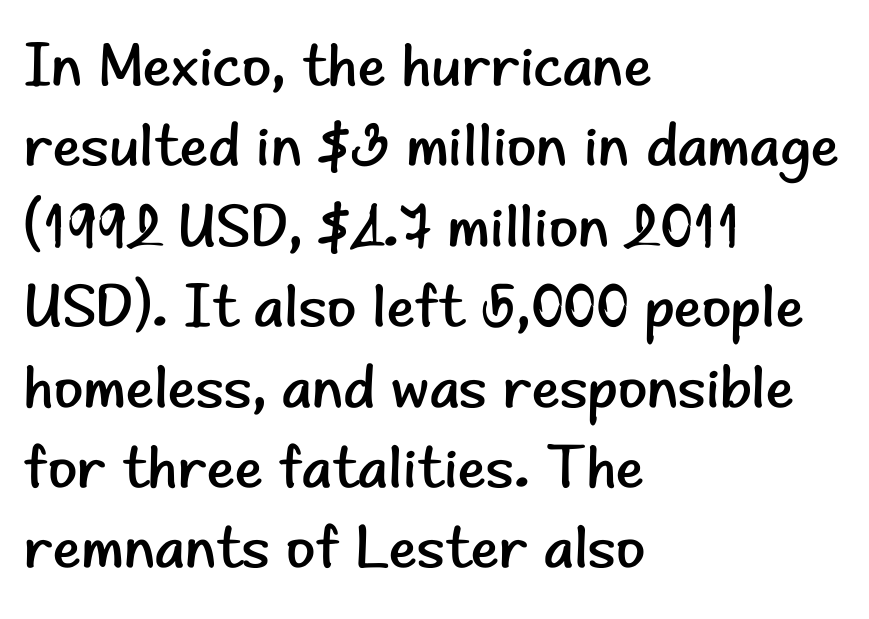
The image shows 60 px regular-weight sans-serif type, upright; set left-aligned, normal line spacing (1.34x), normal letter spacing, not underlined; low stroke contrast and a small x-height.
